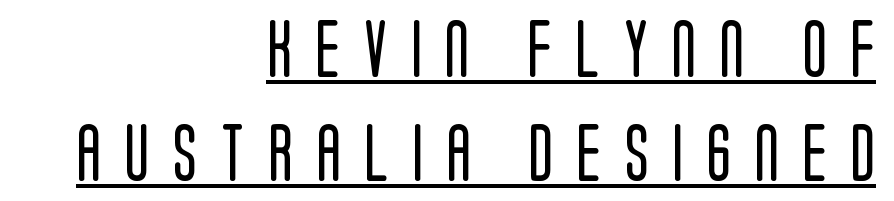
The image shows 58 px regular-weight, condensed sans-serif type, upright; set right-aligned, line spacing 1.79x, unusually wide letter spacing (+0.4 em), underlined; low stroke contrast and a large x-height.
